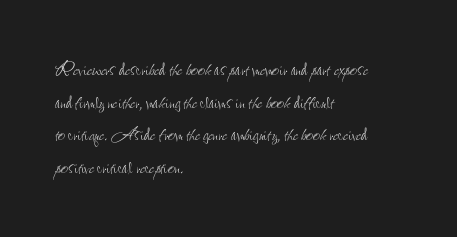
What's the leading like? Ordinary, nothing unusual. The passage shown has conventional tracking throughout. The passage is arranged the way most books set body copy — flush left.
